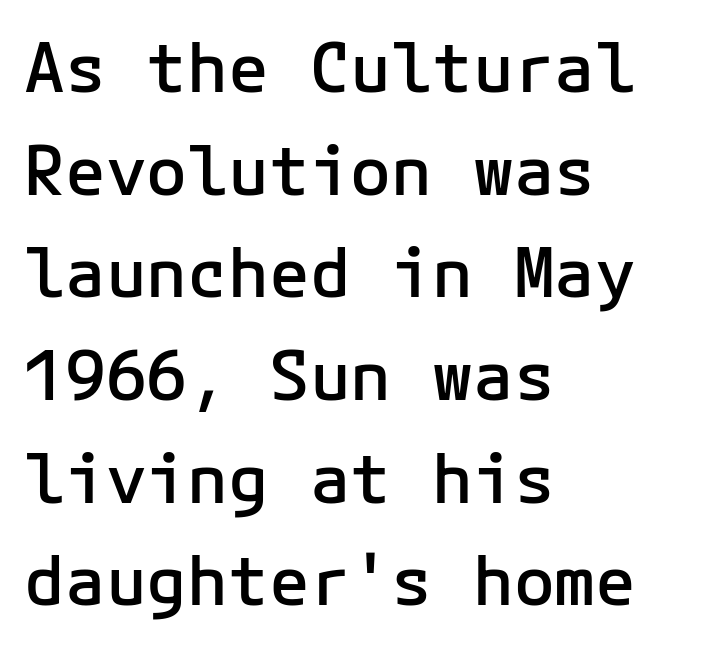
The image shows 68 px semibold sans-serif type, upright; set left-aligned, normal line spacing (1.51x), normal letter spacing, not underlined; low stroke contrast and a medium x-height.
